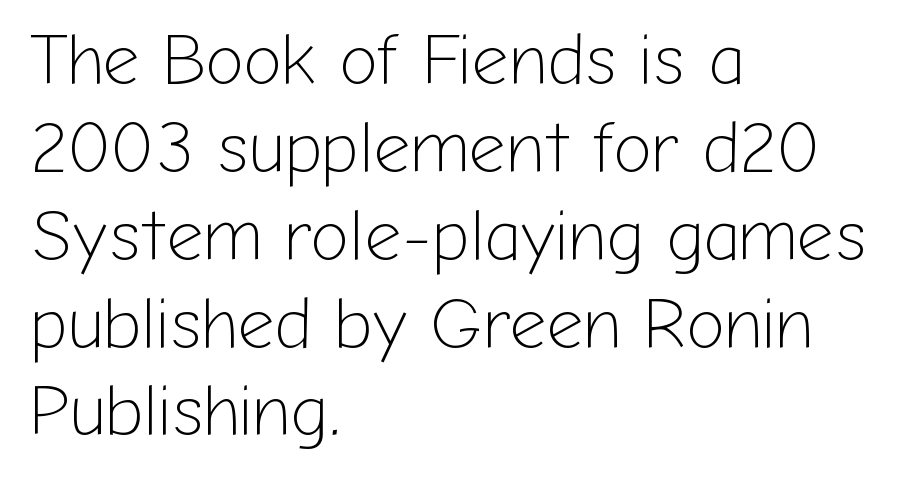
{"serif": "no", "italic": "no", "bold": "no", "weight": "light", "width": "normal", "stroke_contrast": "low", "x_height": "medium", "monospaced": "no", "underline": "no", "align": "left", "line_spacing_ratio": 1.22, "letter_spacing": "normal", "letter_spacing_em": 0.0, "glyph_px": 72}
